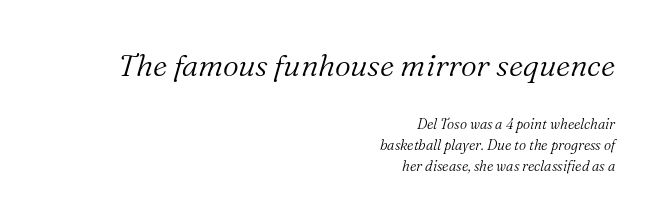
{"serif": "yes", "italic": "yes", "lean": "right", "slant_degrees": 16, "bold": "no", "weight": "light", "width": "normal", "stroke_contrast": "medium", "x_height": "medium", "monospaced": "no", "underline": "no", "align": "right", "line_spacing": "normal", "line_spacing_ratio": 1.47, "letter_spacing": "normal", "letter_spacing_em": 0.0, "larger_block": "first", "size_ratio": 2.21, "glyph_px": 31}
